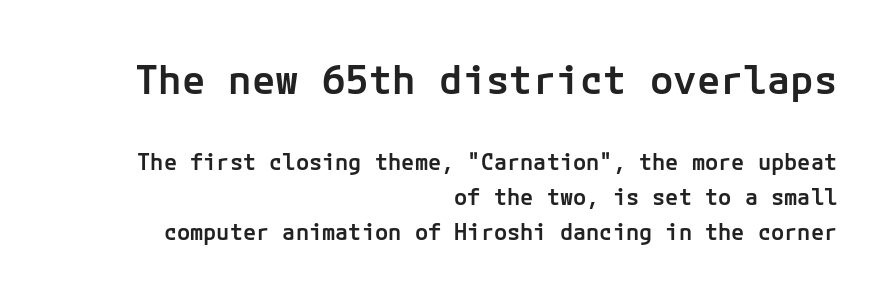
Q: Is the text bold? A: Semi-bold.
Q: Is the text italic (slanted)? A: No, it is upright.
Q: Is the typeface a serif or a sans-serif typeface? A: Sans-serif.
Q: Is the text underlined? A: No.
Q: How is the paragraph aligned? A: Right-aligned.
Q: Is the spacing between letters normal or unusually wide? A: Normal.
Q: Is the spacing between lines tight, normal or loose? A: Normal.
Q: Which block of text is set in a larger size, the first (top) or the second (bottom)? A: The first (top) one.
Q: Width (condensed, normal, or wide)? A: Normal.
Q: Stroke contrast? A: Low.
Q: x-height? A: Medium.
